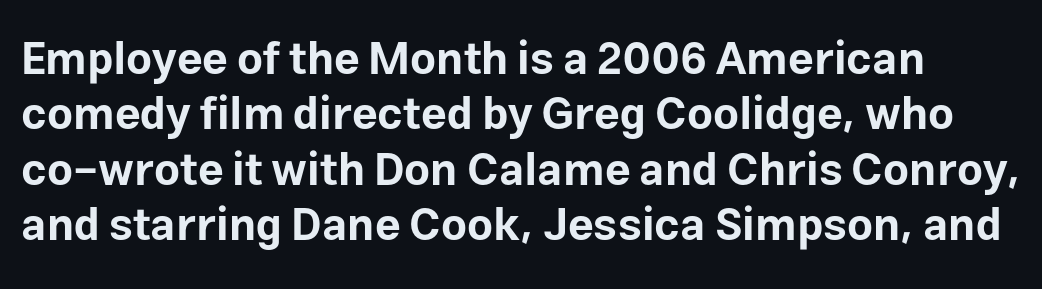
Q: Is the text bold? A: Yes.
Q: Is the text italic (slanted)? A: No, it is upright.
Q: Is the typeface a serif or a sans-serif typeface? A: Sans-serif.
Q: Is the text underlined? A: No.
Q: Is the spacing between letters normal or unusually wide? A: Normal.
Q: Width (condensed, normal, or wide)? A: Normal.
Q: Stroke contrast? A: Low.
Q: x-height? A: Medium.
Q: Monospaced? A: No.
